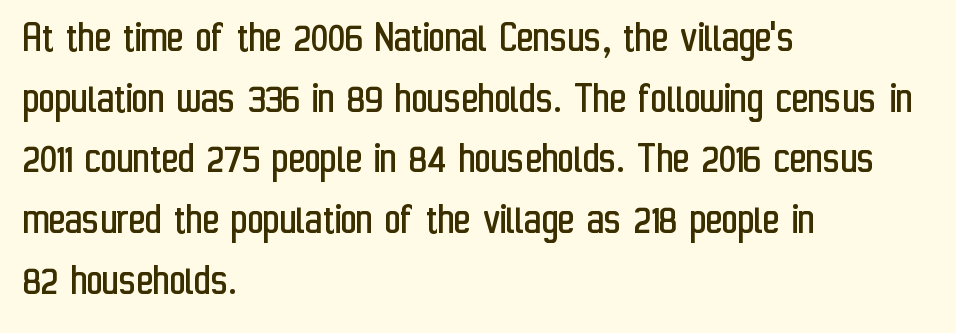
Q: Is the text bold? A: No.
Q: Is the text italic (slanted)? A: No, it is upright.
Q: Is the typeface a serif or a sans-serif typeface? A: Sans-serif.
Q: Is the text underlined? A: No.
Q: How is the paragraph aligned? A: Left-aligned.
Q: Is the spacing between letters normal or unusually wide? A: Normal.
Q: Is the spacing between lines tight, normal or loose? A: Normal.
Q: Width (condensed, normal, or wide)? A: Condensed.
Q: Stroke contrast? A: Low.
Q: x-height? A: Medium.
Q: Monospaced? A: No.
